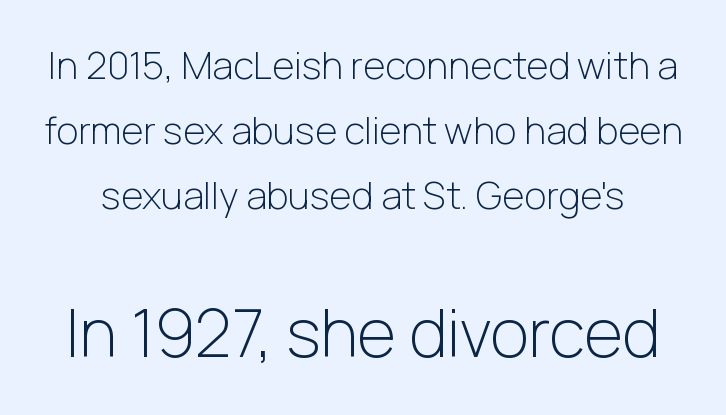
The image shows 66 px light sans-serif type, upright; set line spacing 1.71x, normal letter spacing, not underlined; the second (bottom) block is 1.74x larger; low stroke contrast and a medium x-height.
